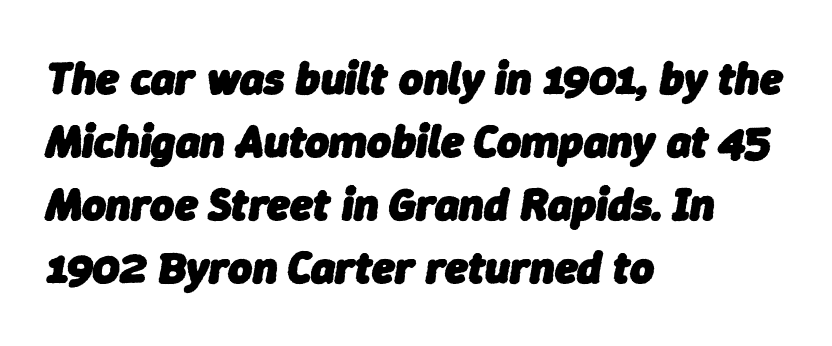
Q: Is the text bold? A: Yes.
Q: Is the text italic (slanted)? A: Yes, it leans right by about 9 degrees.
Q: Is the text underlined? A: No.
Q: How is the paragraph aligned? A: Left-aligned.
Q: Is the spacing between letters normal or unusually wide? A: Normal.
Q: Is the spacing between lines tight, normal or loose? A: Normal.
Q: Width (condensed, normal, or wide)? A: Normal.
Q: Stroke contrast? A: Low.
Q: x-height? A: Medium.
Q: Monospaced? A: No.
